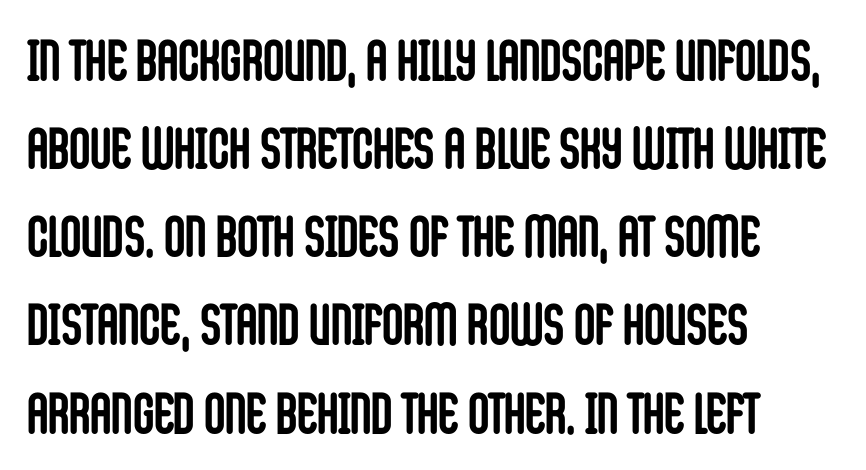
The passage shown is typed in a proportional face where columns would drift. Caption: multi-line text, flush left, ragged right. The designer left line spacing at the default. Style check: upright. The string is rendered with underlining switched off.
